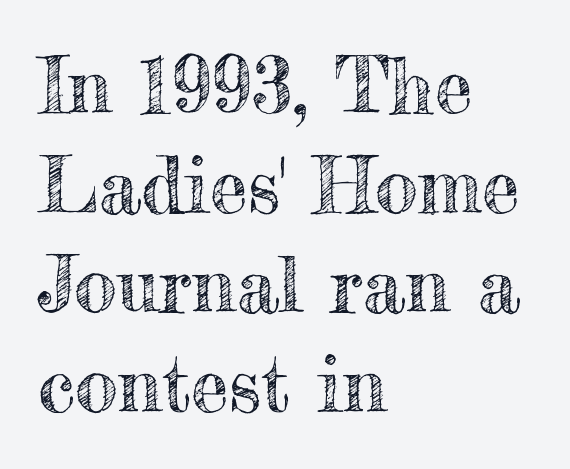
Here the designer chose a conventional face with non-uniform glyph widths. Descenders are the only things crossing below the line. Casual observation: everything's shoved over to the left. There is no visible air inserted between adjacent glyphs. Vertical strokes here are truly vertical. A normal amount of white space separates one row of letters from the next.
